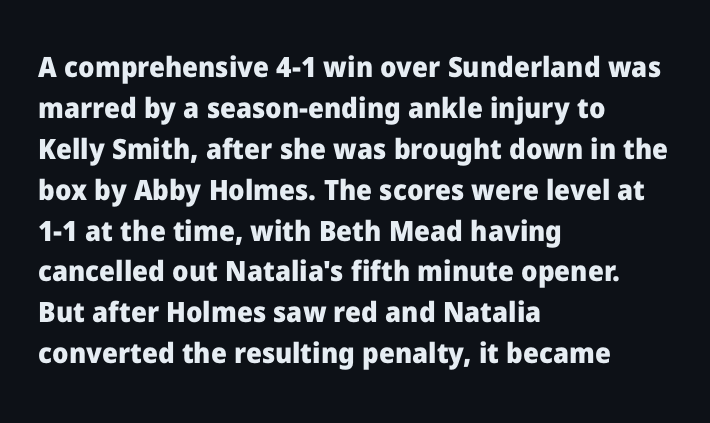
The image shows 28 px heavy sans-serif type, upright; set left-aligned, normal line spacing (1.46x), normal letter spacing, not underlined; low stroke contrast and a medium x-height.
